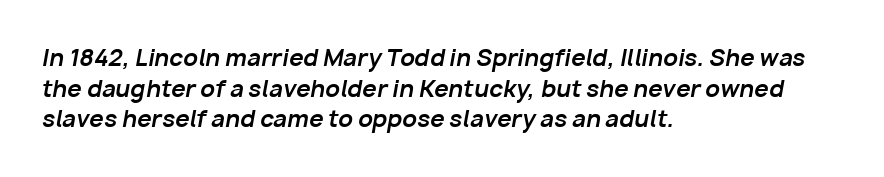
Glyph-to-glyph distance matches everyday printed text. Glance below the letters and you will spot only blank space. Bold? Absolutely — the strokes are thick and heavy. Casual observation: everything's shoved over to the left. One glance says typical: line gaps are just what's usual.
